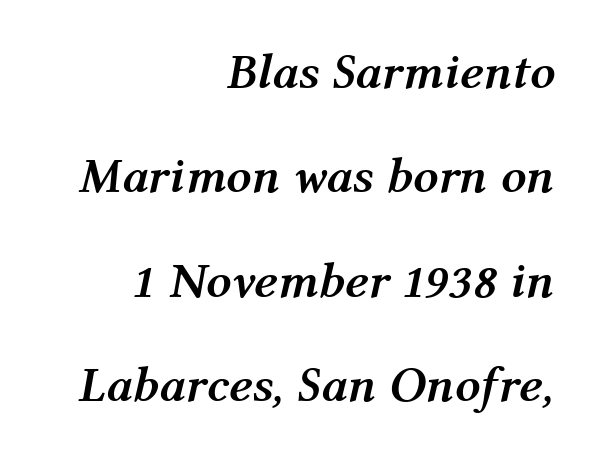
Is this a fixed-width face? No — the glyphs have proportional, varying widths. The text carries the slant typical of an italic or oblique font. I'd describe the lettering as bold — thick and assertive. The zone under the glyphs is completely vacant.
